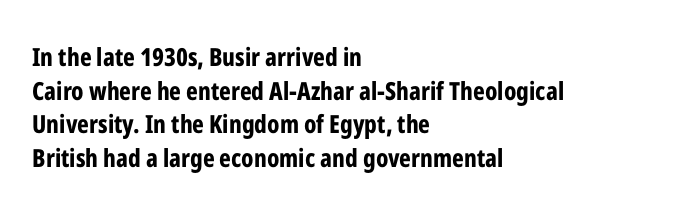
Q: Is the text bold? A: Yes.
Q: Is the text italic (slanted)? A: No, it is upright.
Q: Is the text underlined? A: No.
Q: How is the paragraph aligned? A: Left-aligned.
Q: Is the spacing between letters normal or unusually wide? A: Normal.
Q: Is the spacing between lines tight, normal or loose? A: Normal.
